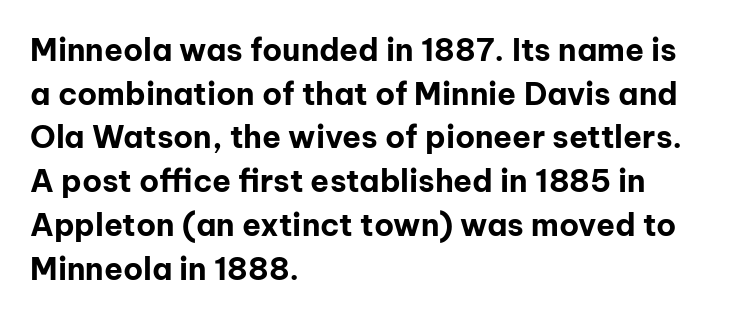
The image shows 31 px bold sans-serif type, upright; set left-aligned, normal line spacing (1.41x), normal letter spacing, not underlined; low stroke contrast and a medium x-height.
